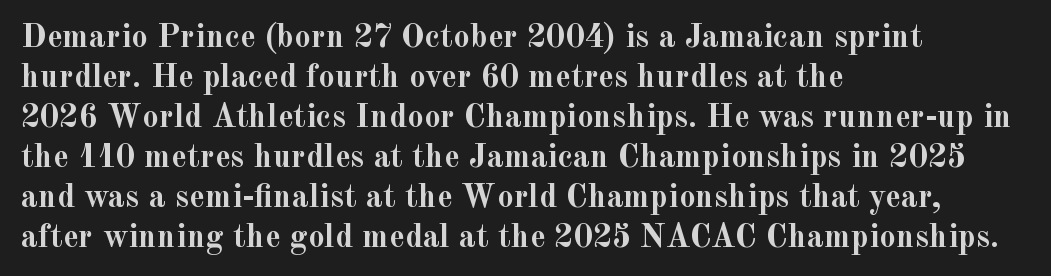
The image shows 33 px semibold serif type, upright; set left-aligned, line spacing 1.21x, normal letter spacing, not underlined; a small x-height.
